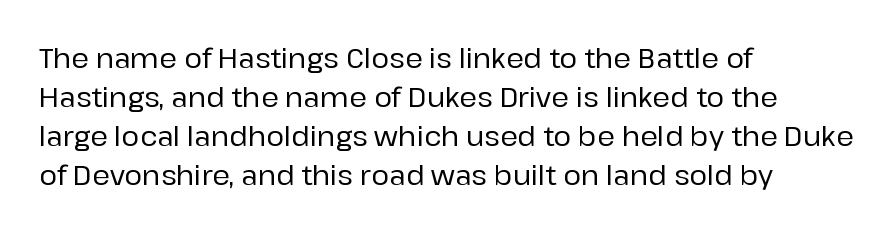
{"italic": "no", "underline": "no", "align": "left", "line_spacing": "normal", "line_spacing_ratio": 1.45, "letter_spacing": "normal", "letter_spacing_em": 0.0, "glyph_px": 27}
